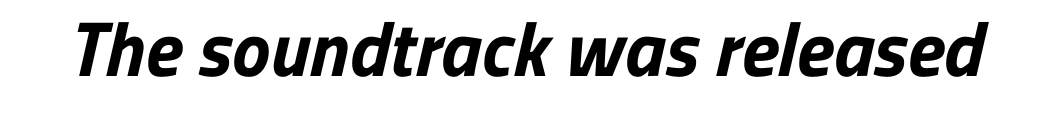
The image shows 77 px bold sans-serif type; set normal letter spacing, not underlined; low stroke contrast and a medium x-height.
